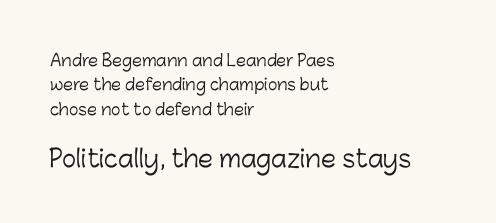
The image shows 24 px text type, upright; set left-aligned, normal line spacing (1.53x), normal letter spacing, not underlined; the second (bottom) block is 1.5x larger.
